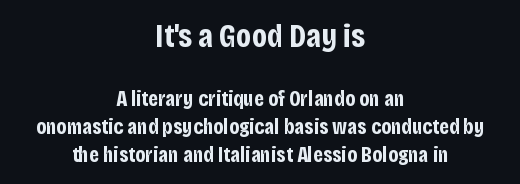
{"serif": "no", "italic": "no", "bold": "yes", "weight": "bold", "width": "condensed", "stroke_contrast": "low", "x_height": "large", "monospaced": "no", "underline": "no", "align": "center", "line_spacing": "normal", "line_spacing_ratio": 1.28, "letter_spacing": "normal", "letter_spacing_em": 0.0, "larger_block": "first", "size_ratio": 1.5, "glyph_px": 33}
